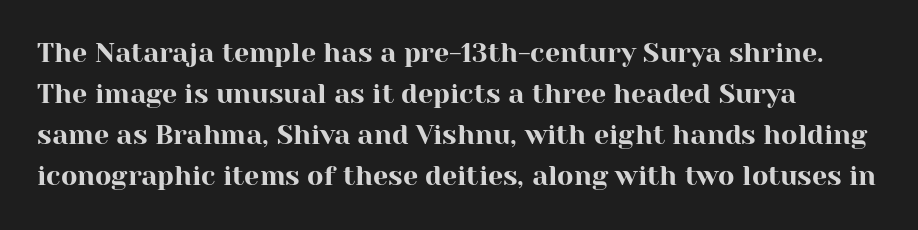
Q: Is the text italic (slanted)? A: No, it is upright.
Q: Is the text underlined? A: No.
Q: How is the paragraph aligned? A: Left-aligned.
Q: Is the spacing between letters normal or unusually wide? A: Normal.
Q: Is the spacing between lines tight, normal or loose? A: Normal.
